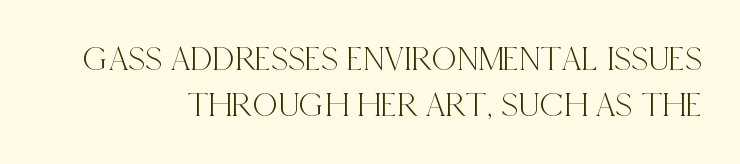
Q: Is the text italic (slanted)? A: No, it is upright.
Q: Is the typeface a serif or a sans-serif typeface? A: Serif.
Q: Is the text underlined? A: No.
Q: Is the spacing between letters normal or unusually wide? A: Normal.
Q: Is the spacing between lines tight, normal or loose? A: Normal.
Q: Width (condensed, normal, or wide)? A: Condensed.
Q: x-height? A: Large.
Q: Monospaced? A: No.
